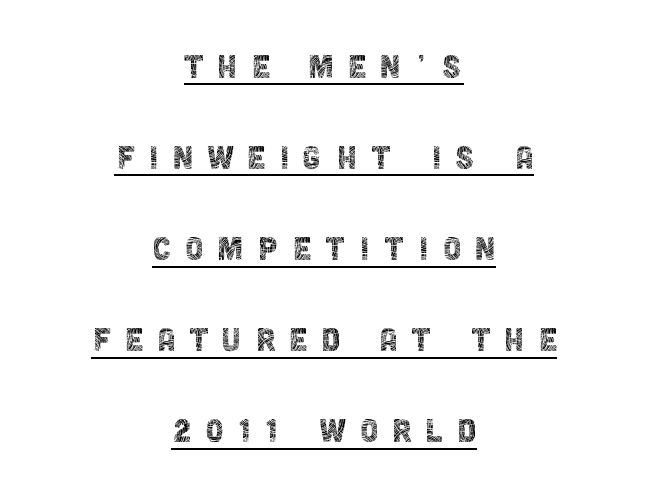
Is the stroke heavy? The answer is a plain regular-or-lighter. Posture: vertical. Tracking here is generous; glyphs stand well apart from one another. A typesetter would call this proportional, since set widths differ per character. Does a line run under the words? Yes, clearly. A typesetter would label this face a sans.
